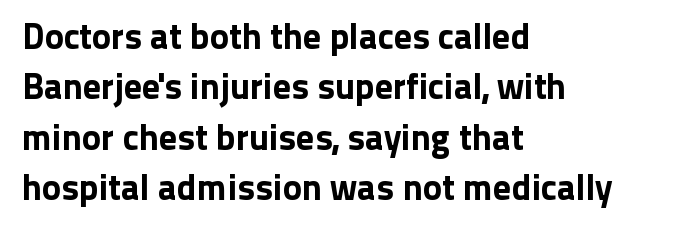
The image shows 36 px sans-serif type, upright; set left-aligned, normal line spacing (1.4x), normal letter spacing, not underlined; low stroke contrast and a medium x-height.
